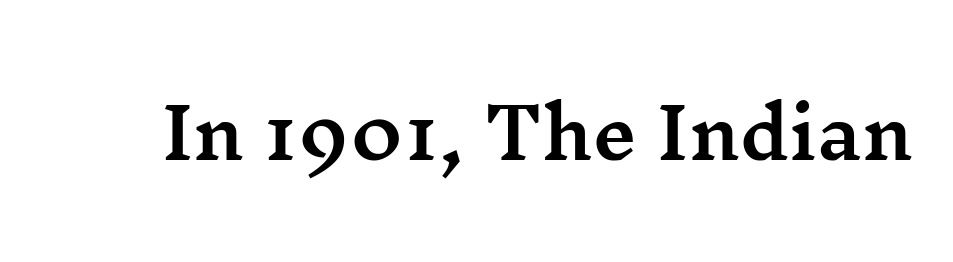
Upright lettering throughout. Underline: absent. Is the letter spacing exaggerated? No — it looks like the ordinary default. A typesetter would call this proportional, since set widths differ per character. Serif or sans? Serif — the stroke terminals have little feet.
